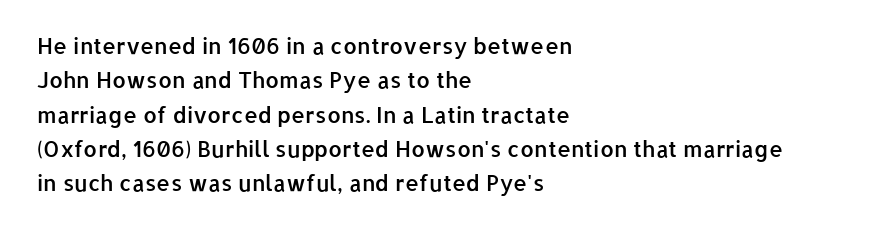
The image shows 22 px text type, upright; set left-aligned, normal line spacing (1.56x), normal letter spacing, not underlined.
